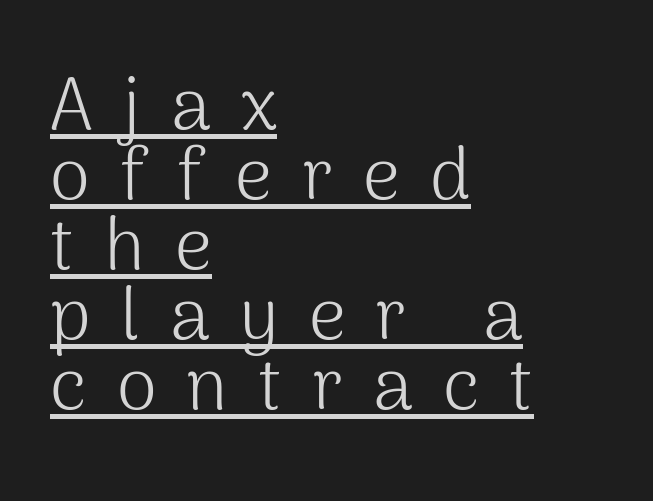
{"serif": "no", "italic": "no", "bold": "no", "weight": "light", "width": "normal", "stroke_contrast": "medium", "x_height": "medium", "monospaced": "no", "underline": "yes", "align": "left", "line_spacing": "tight", "line_spacing_ratio": 0.96, "letter_spacing": "wide", "letter_spacing_em": 0.41, "glyph_px": 73}
